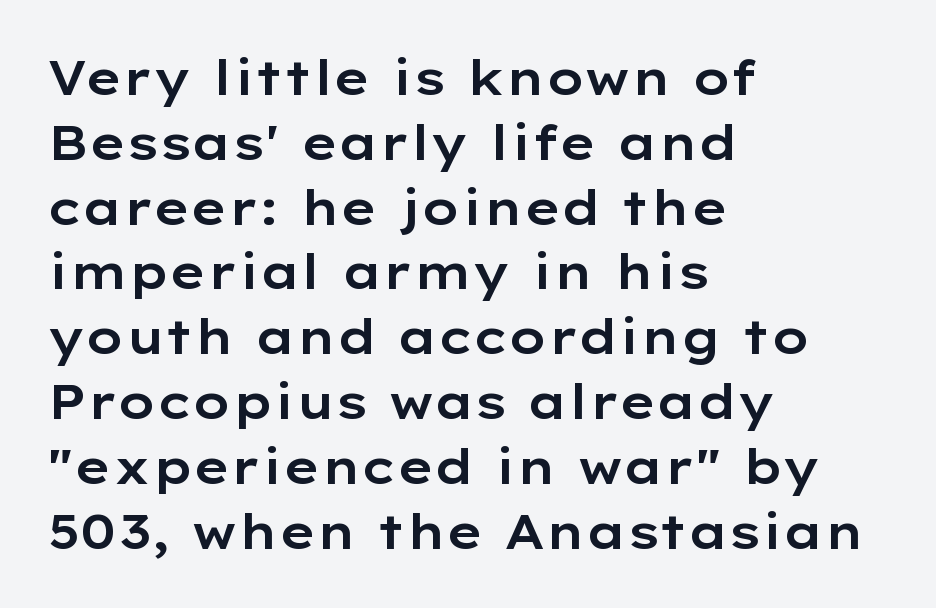
The image shows 48 px wide sans-serif type, upright; set left-aligned, normal line spacing (1.35x), normal letter spacing, not underlined; low stroke contrast and a medium x-height.
